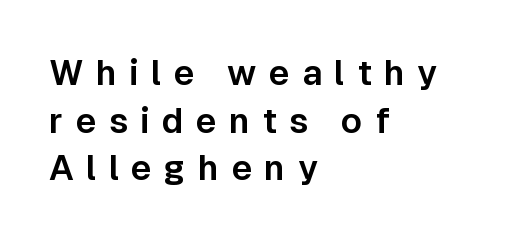
Q: Is the text italic (slanted)? A: No, it is upright.
Q: Is the typeface a serif or a sans-serif typeface? A: Sans-serif.
Q: Is the text underlined? A: No.
Q: How is the paragraph aligned? A: Left-aligned.
Q: Is the spacing between letters normal or unusually wide? A: Unusually wide.
Q: Is the spacing between lines tight, normal or loose? A: Normal.
Q: Width (condensed, normal, or wide)? A: Normal.
Q: Stroke contrast? A: Low.
Q: x-height? A: Medium.
Q: Monospaced? A: No.
